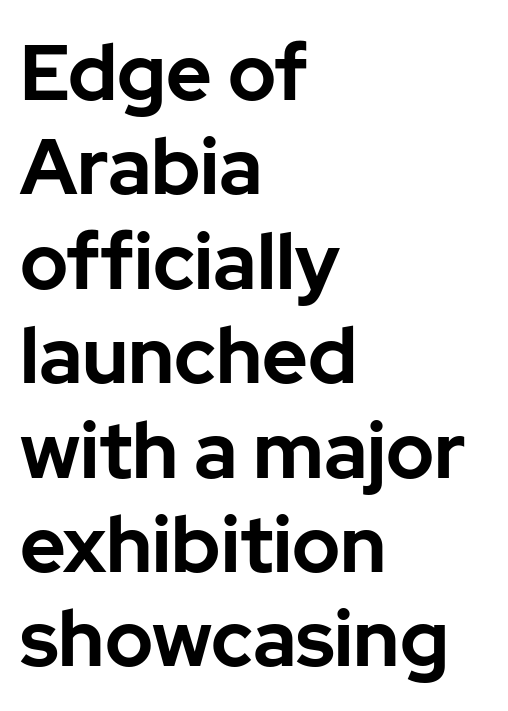
The letters stand straight up with perfectly vertical stems. These lines are rendered in a variable-pitch font. Reading down the block, your eye returns to a fixed left position each line. Lines of text with bare space underneath.
